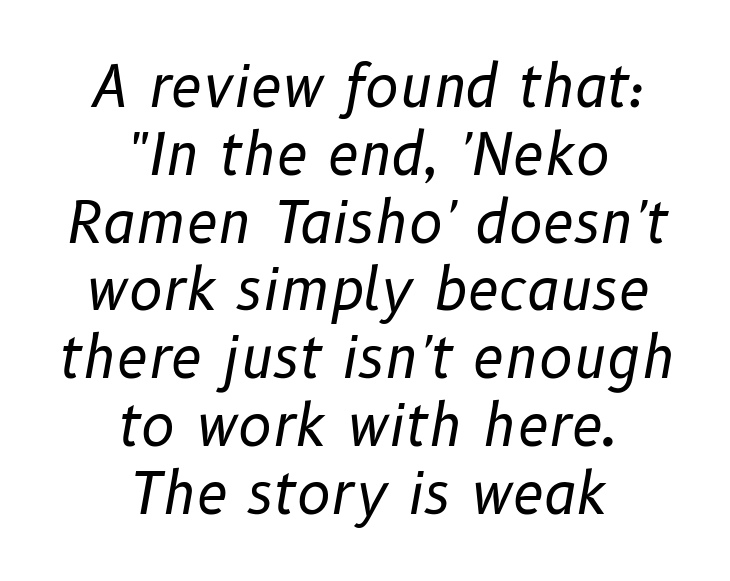
Weight: regular or lighter. Each letter keeps its own natural width here, so spacing adapts to shape. The space beneath each line is pristine and unruled. Letter spacing: default. The paragraph has two soft edges and a firm central axis. There's an unmistakable incline to the writing here.
